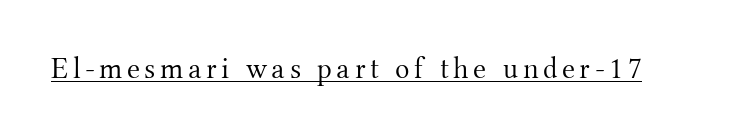
The image shows 30 px light serif type, upright; set underlined; medium stroke contrast and a small x-height.
